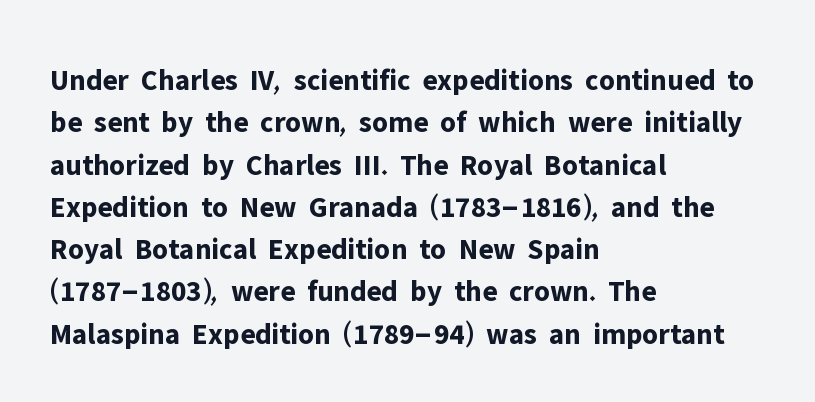
{"serif": "no", "italic": "no", "bold": "yes", "weight": "bold", "width": "normal", "stroke_contrast": "low", "x_height": "medium", "monospaced": "no", "underline": "no", "align": "left", "line_spacing": "normal", "line_spacing_ratio": 1.41, "letter_spacing": "normal", "letter_spacing_em": 0.0, "glyph_px": 30}
